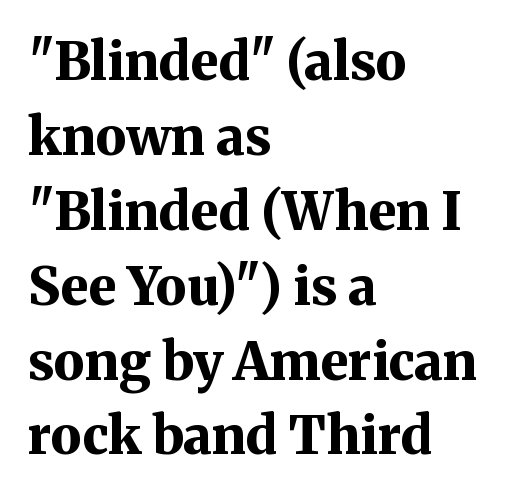
Q: Is the text bold? A: Yes.
Q: Is the text italic (slanted)? A: No, it is upright.
Q: Is the typeface a serif or a sans-serif typeface? A: Serif.
Q: Is the text underlined? A: No.
Q: How is the paragraph aligned? A: Left-aligned.
Q: Is the spacing between letters normal or unusually wide? A: Normal.
Q: Is the spacing between lines tight, normal or loose? A: Normal.
Q: Width (condensed, normal, or wide)? A: Normal.
Q: Stroke contrast? A: Medium.
Q: x-height? A: Medium.
Q: Monospaced? A: No.
